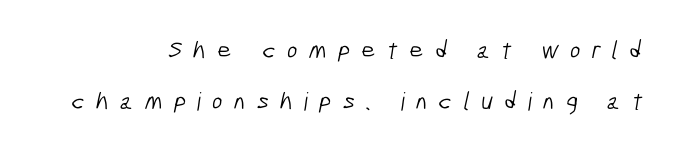
The text block is weighted toward the right margin, trailing off unevenly leftward. Plain, unruled lines of type. The gaps between neighbouring characters are conspicuously large. Whoever set this chose breathing room over compactness in the vertical rhythm.
